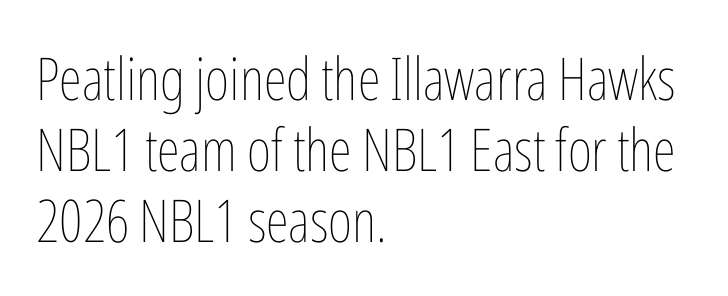
The image shows 59 px thin, condensed type, upright; set left-aligned, line spacing 1.2x, normal letter spacing, not underlined; low stroke contrast and a medium x-height.
